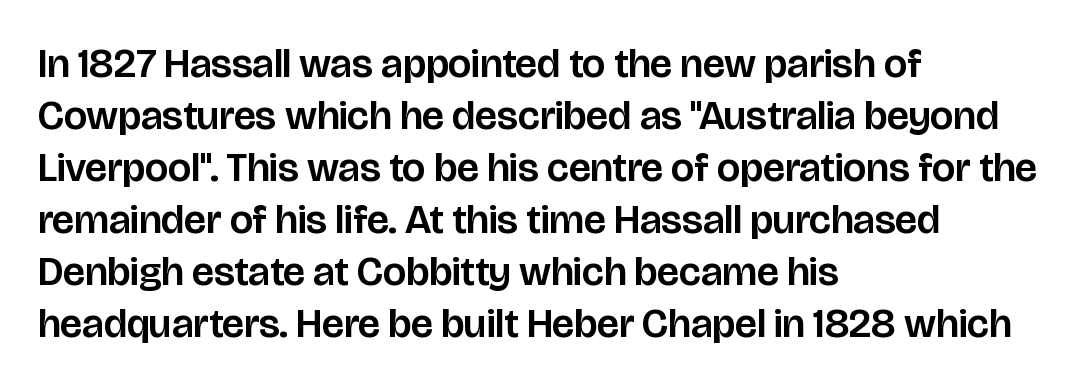
Students, observe: this is what conventionally led text looks like. Each word holds together tightly as a unit, with standard inter-letter gaps. Leftover space on each line is placed entirely after the last word. The designer went with a sans here, leaving each stem footless. You could not count columns in this text — the font is proportionally spaced.
